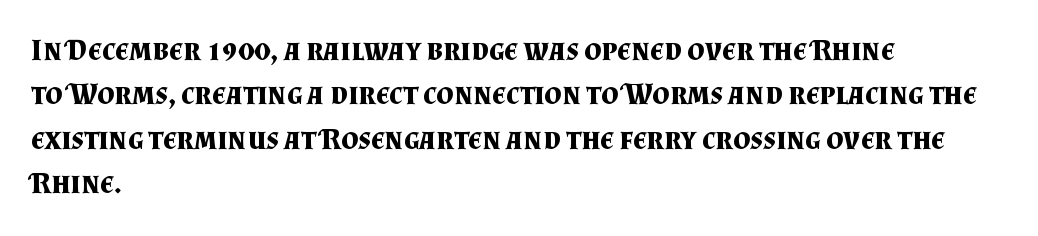
Font category for this specimen: serif. Nope, not italic — everything's standing straight. Stroke thickness is high; the sample reads as a true bold. One glance says typical: line gaps are just what's usual. The gap between lines stays unmarked.
